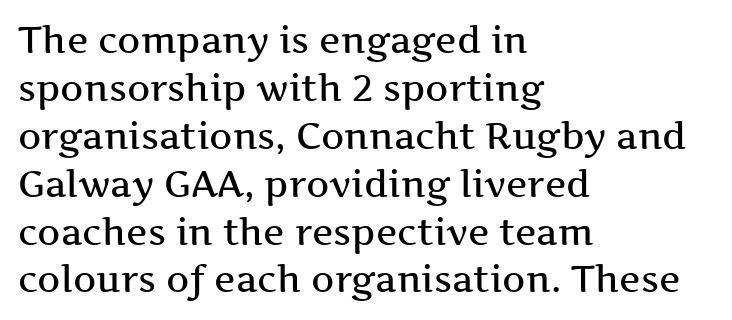
{"serif": "yes", "italic": "no", "width": "wide", "stroke_contrast": "medium", "x_height": "medium", "monospaced": "no", "underline": "no", "align": "left", "line_spacing": "normal", "line_spacing_ratio": 1.33, "letter_spacing": "normal", "letter_spacing_em": 0.0, "glyph_px": 36}
